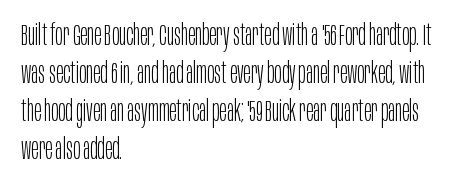
Is the stroke heavy? The answer is a plain regular-or-lighter. The characters display no serif detailing; their extremities are plain. When letters stand straight like this, we call the style roman or upright. The face used here is proportionally spaced, like ordinary book or web type. Students, observe: this is what conventionally led text looks like. Leftover space on each line is placed entirely after the last word.
